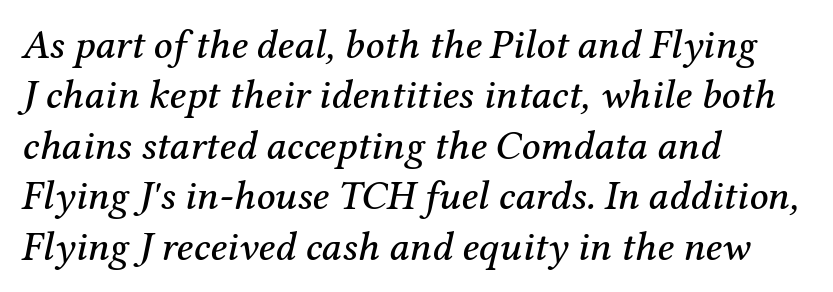
The image shows 41 px serif type, italic (leaning right); set left-aligned, line spacing 1.23x, normal letter spacing, not underlined; medium stroke contrast and a medium x-height.
